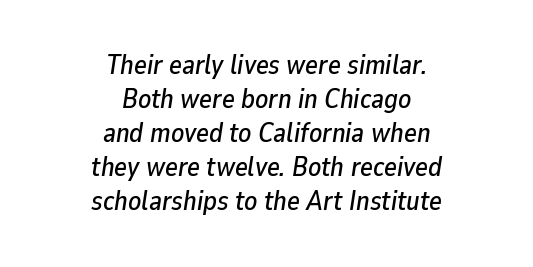
Q: Is the text italic (slanted)? A: Yes, it leans right by about 9 degrees.
Q: Is the text underlined? A: No.
Q: How is the paragraph aligned? A: Centered.
Q: Is the spacing between letters normal or unusually wide? A: Normal.
Q: Is the spacing between lines tight, normal or loose? A: Normal.
